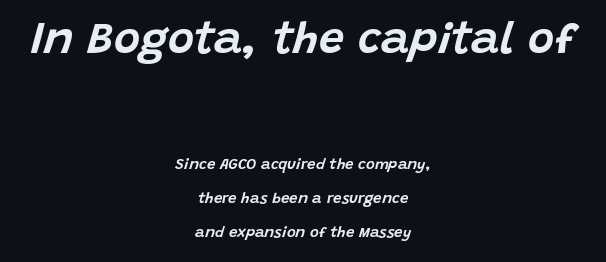
{"italic": "yes", "lean": "right", "slant_degrees": 15, "width": "normal", "stroke_contrast": "low", "x_height": "large", "monospaced": "no", "underline": "no", "align": "center", "line_spacing": "loose", "line_spacing_ratio": 2.27, "letter_spacing": "normal", "letter_spacing_em": 0.0, "larger_block": "first", "size_ratio": 3.0, "glyph_px": 45}
